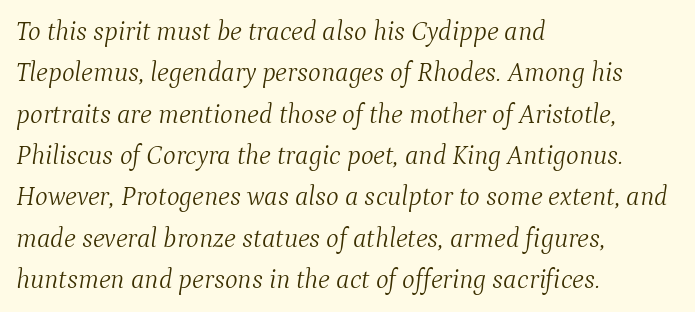
{"italic": "yes", "lean": "right", "slant_degrees": 9, "bold": "no", "underline": "no", "align": "left", "line_spacing": "normal", "line_spacing_ratio": 1.53, "letter_spacing": "normal", "letter_spacing_em": 0.0, "glyph_px": 27}
